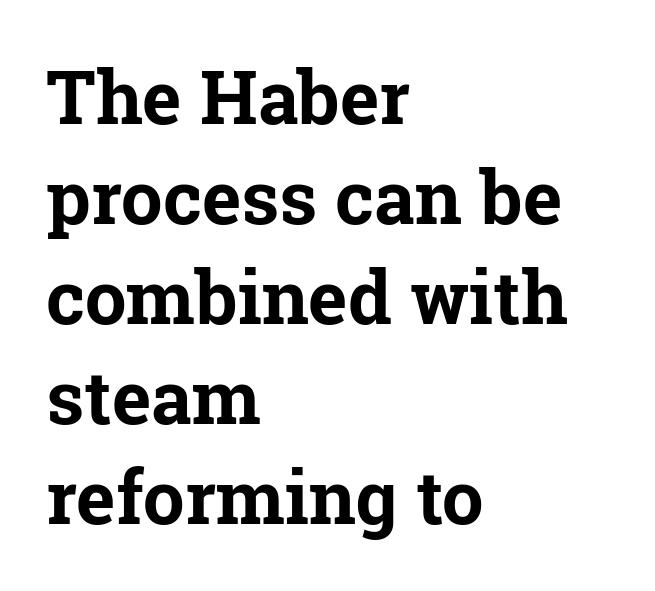
What stands out about the letter spacing? Nothing — it is the standard amount. Notice how the stems are strictly vertical — no italics here. A typesetter would call this proportional, since set widths differ per character. Compared with a centered layout, this one pins lines to the left instead. The letters are bold, with thick, heavy strokes. Does the type have serifs? Yes, each stem ends in a small foot.
